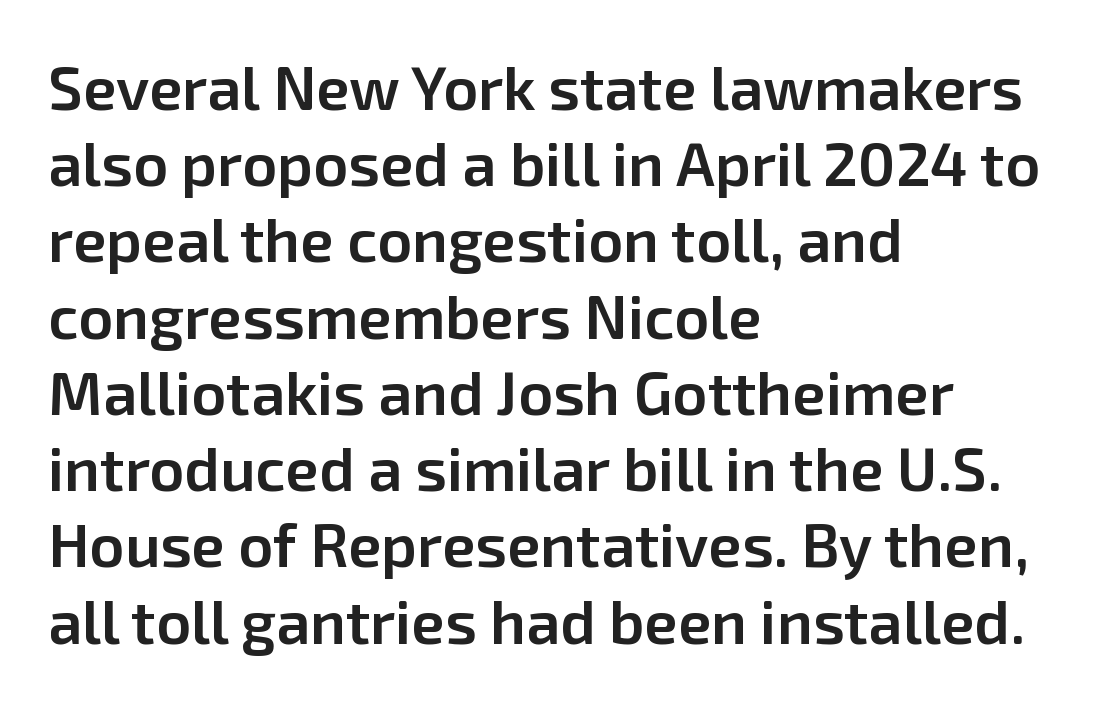
{"serif": "no", "italic": "no", "bold": "semi", "weight": "semibold", "width": "normal", "stroke_contrast": "low", "x_height": "medium", "monospaced": "no", "underline": "no", "align": "left", "line_spacing": "normal", "line_spacing_ratio": 1.25, "letter_spacing": "normal", "letter_spacing_em": 0.0, "glyph_px": 61}
